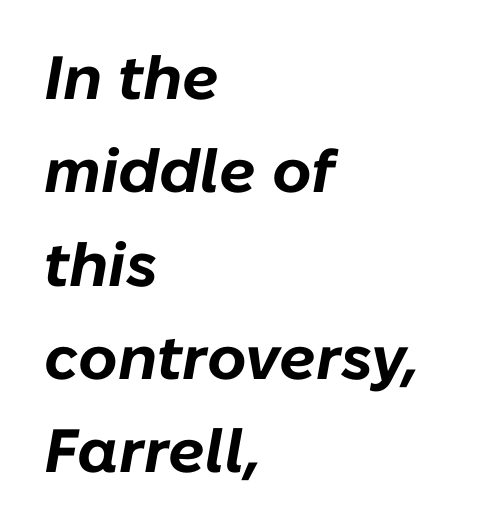
The image shows 61 px bold type, italic (leaning right); set left-aligned, normal line spacing (1.53x), normal letter spacing, not underlined; low stroke contrast and a medium x-height.
